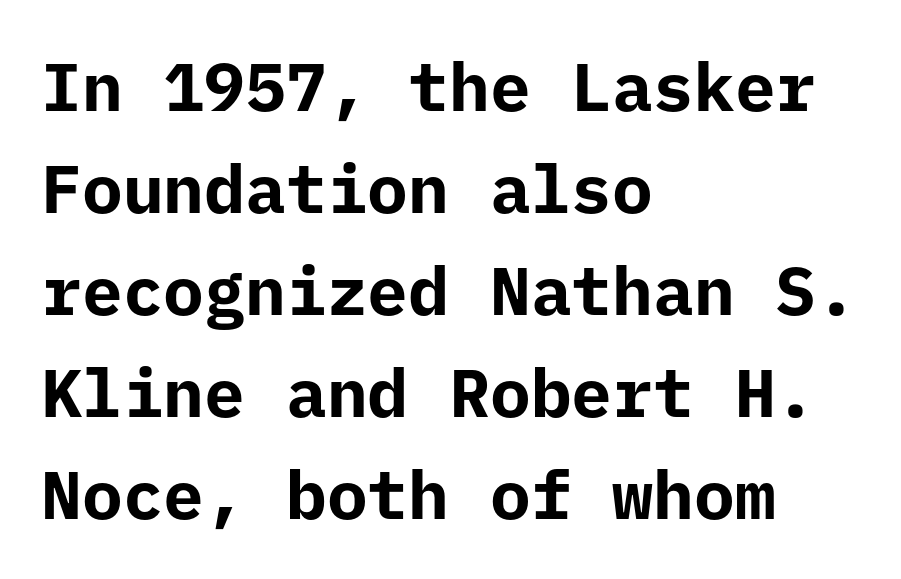
In terms of letterspacing, this is plain default setting. The letters march in equal steps, a hallmark of fixed-pitch type. Casual observation: everything's shoved over to the left. Heft: maximum for text — a bold. Every stem runs plumb, perpendicular to the baseline.
